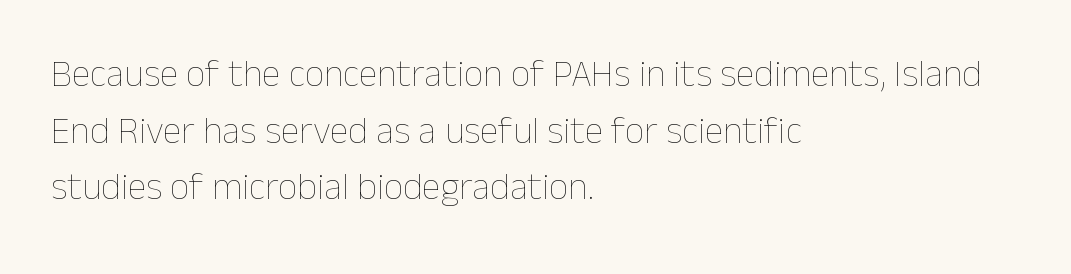
Q: Is the text bold? A: No.
Q: Is the text italic (slanted)? A: No, it is upright.
Q: Is the text underlined? A: No.
Q: How is the paragraph aligned? A: Left-aligned.
Q: Is the spacing between letters normal or unusually wide? A: Normal.
Q: Is the spacing between lines tight, normal or loose? A: Normal.
Q: Width (condensed, normal, or wide)? A: Normal.
Q: Stroke contrast? A: Low.
Q: x-height? A: Medium.
Q: Monospaced? A: No.
